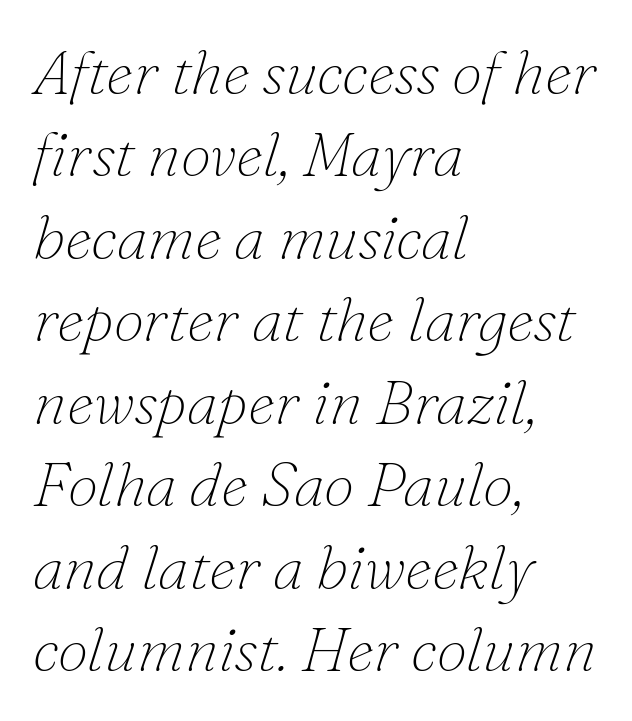
The image shows 62 px thin serif type, italic (leaning right); set left-aligned, normal line spacing (1.33x), normal letter spacing, not underlined; low stroke contrast and a small x-height.
